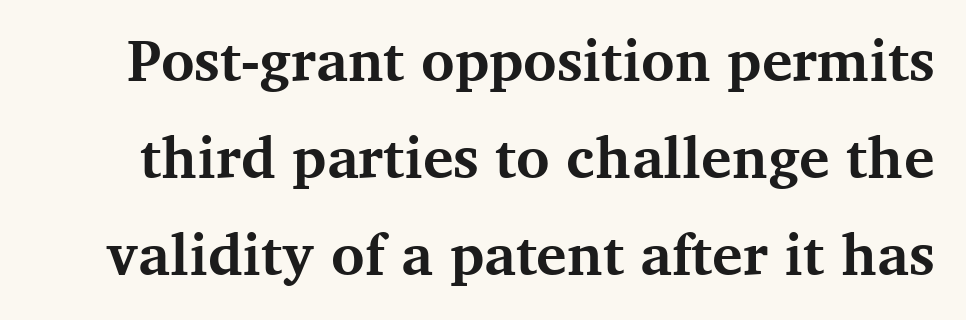
Q: Is the text bold? A: Yes.
Q: Is the text italic (slanted)? A: No, it is upright.
Q: Is the typeface a serif or a sans-serif typeface? A: Serif.
Q: Is the text underlined? A: No.
Q: Is the spacing between letters normal or unusually wide? A: Normal.
Q: Is the spacing between lines tight, normal or loose? A: Normal.
Q: Width (condensed, normal, or wide)? A: Normal.
Q: Stroke contrast? A: Medium.
Q: x-height? A: Medium.
Q: Monospaced? A: No.
